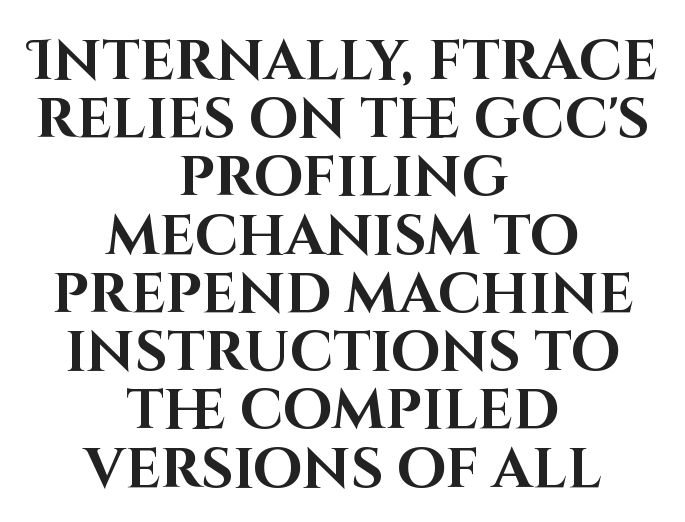
A typesetter would call this proportional, since set widths differ per character. Honestly, there is no underline to notice here at all. Tracking here is standard; glyphs follow each other at the usual distance. Every letter is thick-stroked: bold, no question. The characters display no serif detailing; their extremities are plain. Each new line begins almost immediately beneath the previous one.
